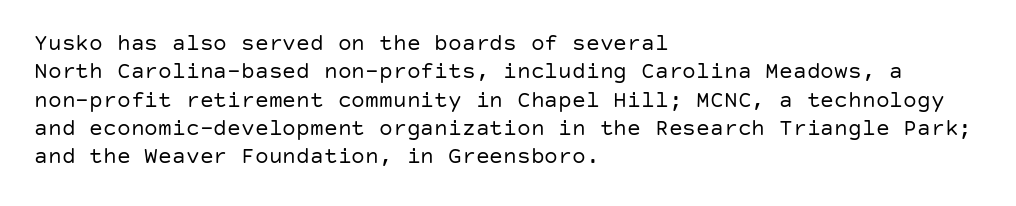
The image shows 23 px text type, upright; set left-aligned, line spacing 1.23x, normal letter spacing, not underlined.
